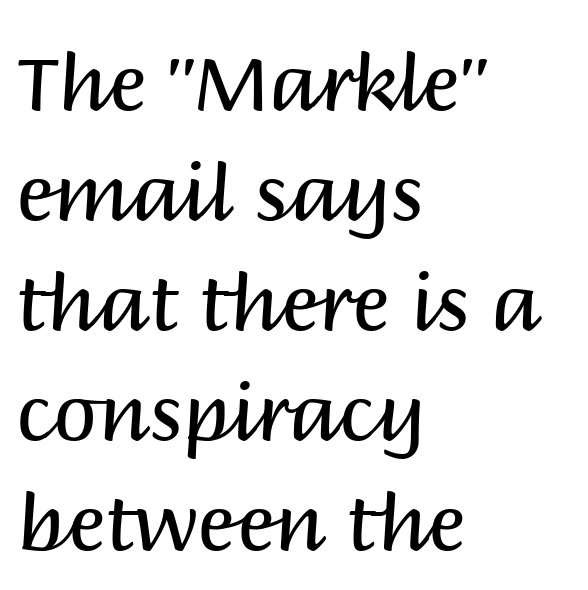
The image shows 78 px regular-weight sans-serif type; set left-aligned, normal line spacing (1.41x), normal letter spacing, not underlined; medium stroke contrast and a large x-height.
